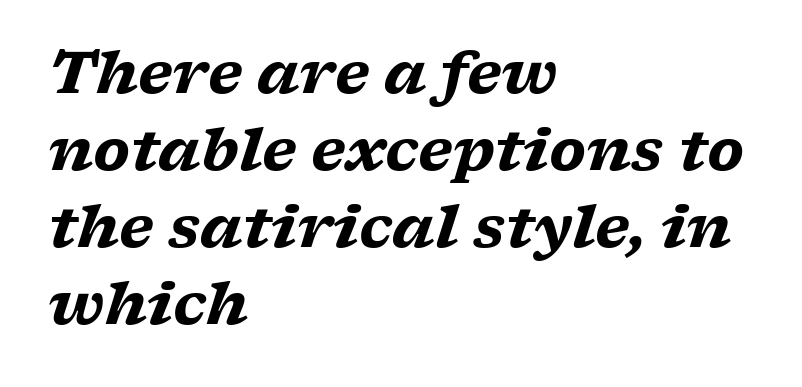
Q: Is the text bold? A: Yes.
Q: Is the text italic (slanted)? A: Yes, it leans right by about 17 degrees.
Q: Is the typeface a serif or a sans-serif typeface? A: Serif.
Q: Is the text underlined? A: No.
Q: How is the paragraph aligned? A: Left-aligned.
Q: Is the spacing between letters normal or unusually wide? A: Normal.
Q: Is the spacing between lines tight, normal or loose? A: Normal.
Q: Width (condensed, normal, or wide)? A: Wide.
Q: Stroke contrast? A: Low.
Q: x-height? A: Medium.
Q: Monospaced? A: No.
